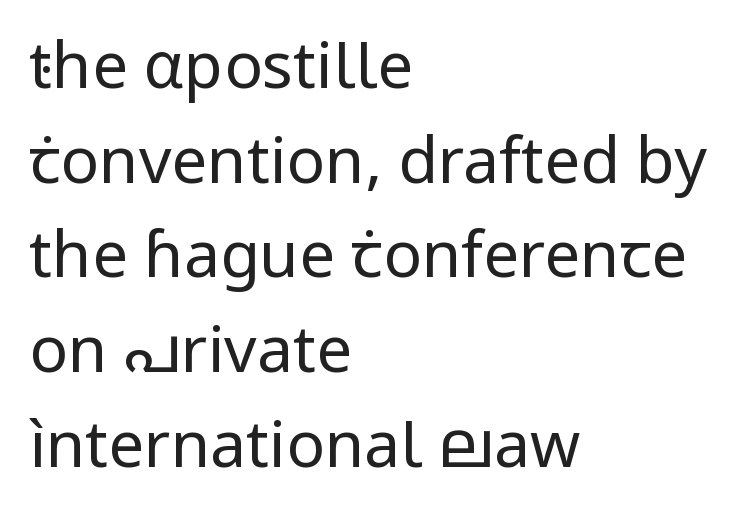
The characters are drawn with everyday or finer stroke widths. The axis of the letterforms is exactly vertical. The zone under the glyphs is completely vacant. A sans-serif font was chosen for this passage.
